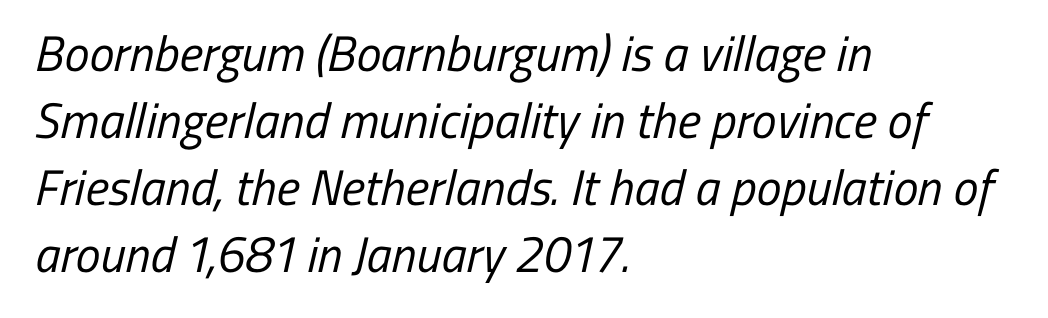
Q: Is the text bold? A: No.
Q: Is the typeface a serif or a sans-serif typeface? A: Sans-serif.
Q: Is the text underlined? A: No.
Q: How is the paragraph aligned? A: Left-aligned.
Q: Is the spacing between letters normal or unusually wide? A: Normal.
Q: Is the spacing between lines tight, normal or loose? A: Normal.
Q: Width (condensed, normal, or wide)? A: Condensed.
Q: Stroke contrast? A: Low.
Q: x-height? A: Medium.
Q: Monospaced? A: No.
